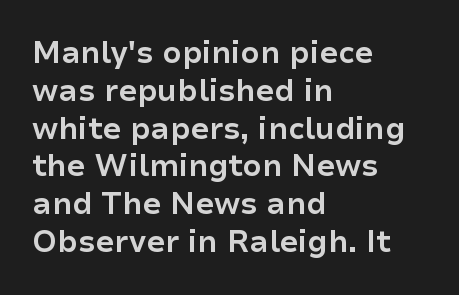
The image shows 30 px bold sans-serif type, upright; set left-aligned, normal line spacing (1.26x), normal letter spacing, not underlined; low stroke contrast and a medium x-height.
